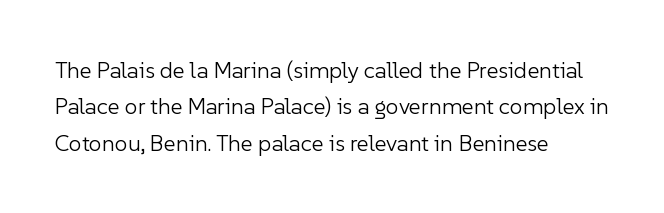
{"italic": "no", "bold": "no", "underline": "no", "align": "left", "line_spacing": "normal", "line_spacing_ratio": 1.58, "letter_spacing": "normal", "letter_spacing_em": 0.0, "glyph_px": 23}
